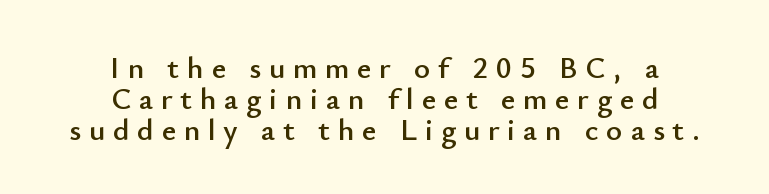
Q: Is the text italic (slanted)? A: No, it is upright.
Q: Is the typeface a serif or a sans-serif typeface? A: Sans-serif.
Q: Is the text underlined? A: No.
Q: How is the paragraph aligned? A: Centered.
Q: Is the spacing between letters normal or unusually wide? A: Unusually wide.
Q: Is the spacing between lines tight, normal or loose? A: Tight.
Q: Width (condensed, normal, or wide)? A: Normal.
Q: Stroke contrast? A: Low.
Q: x-height? A: Small.
Q: Monospaced? A: No.
